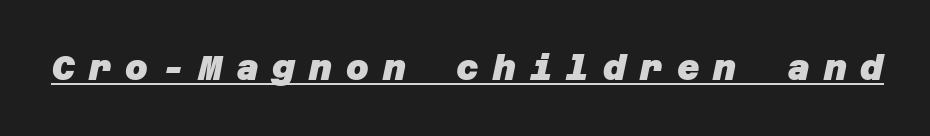
{"serif": "no", "bold": "yes", "weight": "heavy", "width": "normal", "stroke_contrast": "low", "x_height": "large", "underline": "yes", "letter_spacing": "wide", "letter_spacing_em": 0.4, "glyph_px": 35}
